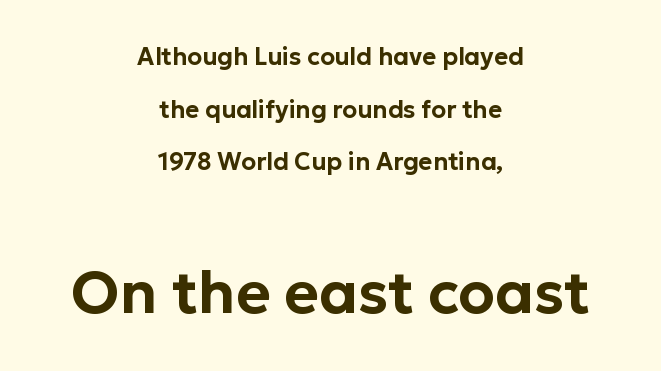
Q: Is the text italic (slanted)? A: No, it is upright.
Q: Is the typeface a serif or a sans-serif typeface? A: Sans-serif.
Q: Is the text underlined? A: No.
Q: How is the paragraph aligned? A: Centered.
Q: Is the spacing between letters normal or unusually wide? A: Normal.
Q: Is the spacing between lines tight, normal or loose? A: Loose.
Q: Which block of text is set in a larger size, the first (top) or the second (bottom)? A: The second (bottom) one.
Q: Width (condensed, normal, or wide)? A: Normal.
Q: Stroke contrast? A: Low.
Q: x-height? A: Medium.
Q: Monospaced? A: No.
